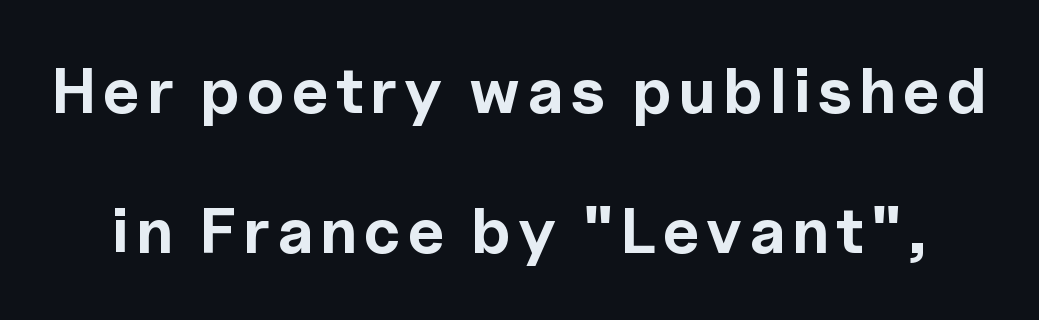
The image shows 64 px bold sans-serif type, upright; set loose line spacing (2.18x), not underlined; a medium x-height.
